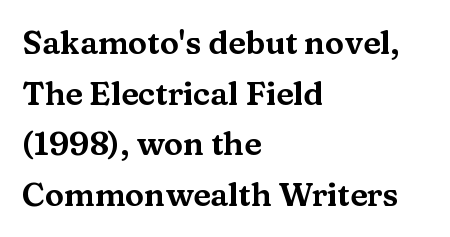
Casual observation: everything's shoved over to the left. Varying glyph widths throughout — classic text-font behaviour. Each word holds together tightly as a unit, with standard inter-letter gaps. Glance below the letters and you will spot only blank space. Whoever set this chose a conventional vertical rhythm. Designer's note — italics off, roman on.
